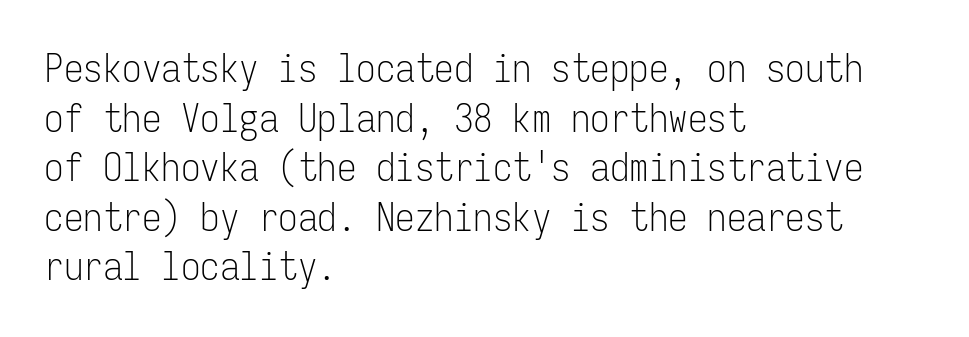
Each stroke keeps to a modest, everyday thickness or less. In terms of letterform style, serifs are entirely absent. The typography opts for an upright posture over an oblique one. Regular leading.
